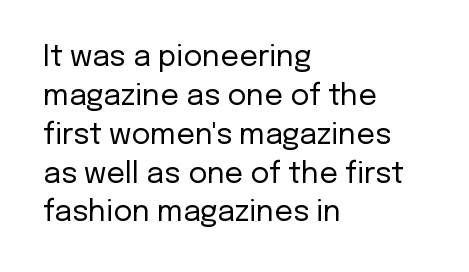
{"serif": "no", "italic": "no", "bold": "no", "weight": "regular", "width": "normal", "stroke_contrast": "low", "x_height": "medium", "monospaced": "no", "underline": "no", "align": "left", "line_spacing": "normal", "line_spacing_ratio": 1.34, "letter_spacing": "normal", "letter_spacing_em": 0.0, "glyph_px": 29}
